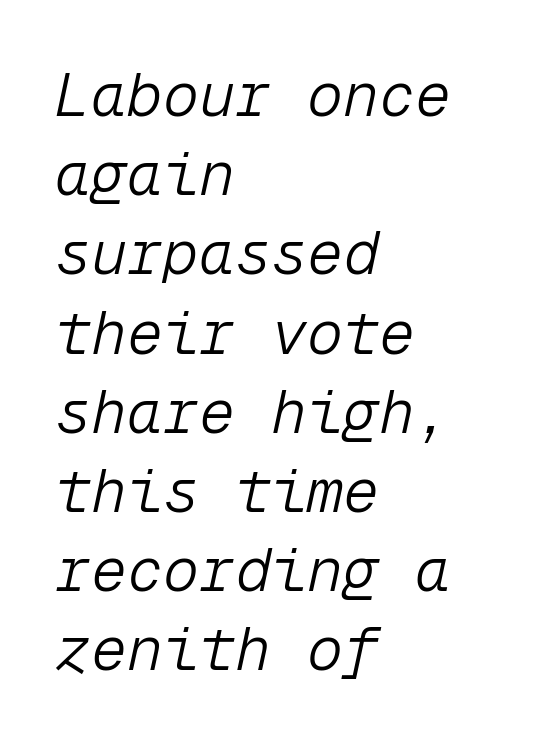
The image shows 60 px light type, italic (leaning right), monospaced; set left-aligned, normal line spacing (1.32x), normal letter spacing, not underlined; low stroke contrast and a medium x-height.
